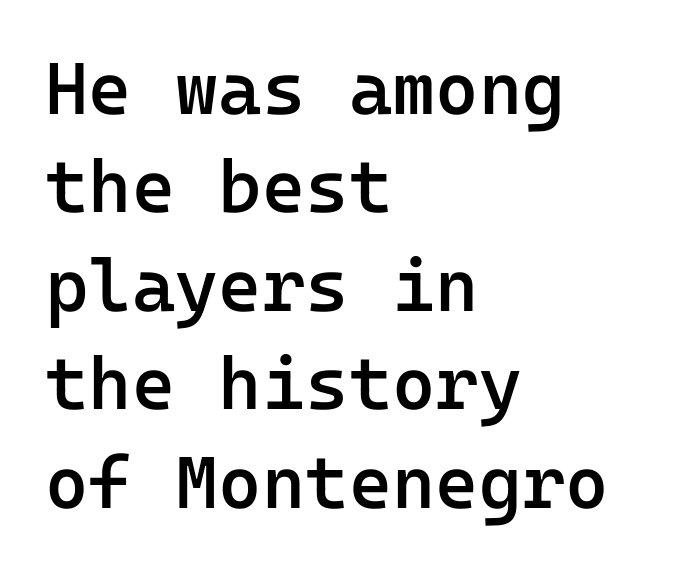
{"serif": "no", "italic": "no", "bold": "semi", "weight": "semibold", "width": "normal", "stroke_contrast": "low", "x_height": "medium", "monospaced": "yes", "underline": "no", "align": "left", "line_spacing": "normal", "line_spacing_ratio": 1.33, "letter_spacing": "normal", "letter_spacing_em": 0.0, "glyph_px": 74}
